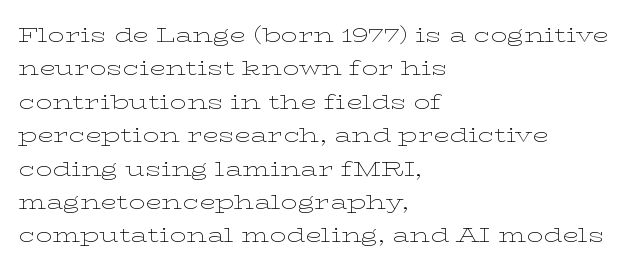
{"italic": "no", "bold": "no", "underline": "no", "align": "left", "line_spacing": "normal", "line_spacing_ratio": 1.59, "letter_spacing": "normal", "letter_spacing_em": 0.0, "glyph_px": 21}
